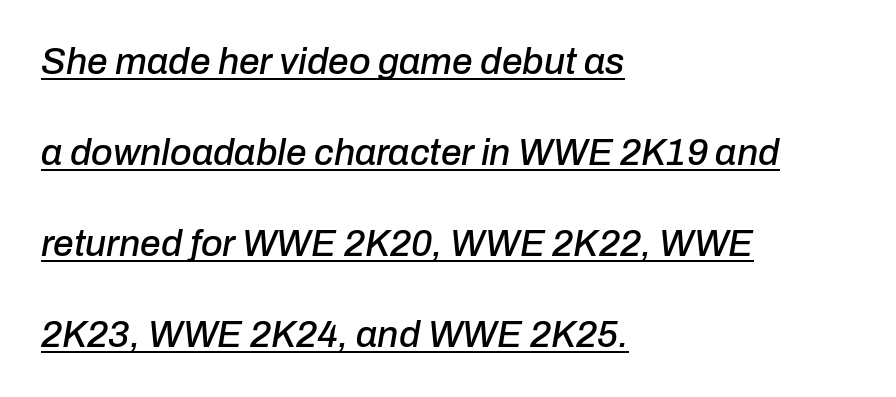
Q: Is the text italic (slanted)? A: Yes, it leans right by about 10 degrees.
Q: Is the text underlined? A: Yes.
Q: How is the paragraph aligned? A: Left-aligned.
Q: Is the spacing between letters normal or unusually wide? A: Normal.
Q: Is the spacing between lines tight, normal or loose? A: Loose.
Q: Width (condensed, normal, or wide)? A: Normal.
Q: Stroke contrast? A: Low.
Q: x-height? A: Medium.
Q: Monospaced? A: No.
